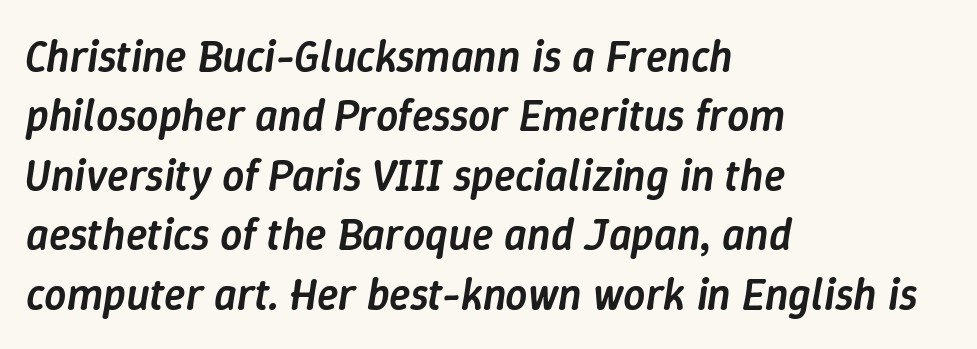
The image shows 44 px semibold type, italic (leaning right); set left-aligned, normal line spacing (1.35x), normal letter spacing, not underlined; low stroke contrast and a medium x-height.
